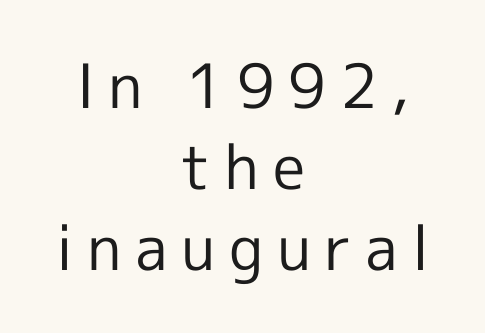
The face used here is proportionally spaced, like ordinary book or web type. The glyphs are unaccompanied by any horizontal stroke below them. Weight: regular or lighter. The rag falls on both sides of this text block equally.
